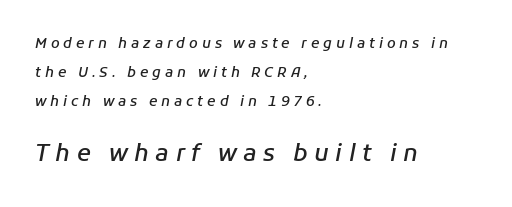
The image shows 23 px text type, italic (leaning right); set left-aligned, loose line spacing (2.07x), unusually wide letter spacing (+0.28 em), not underlined; the second (bottom) block is 1.64x larger.
